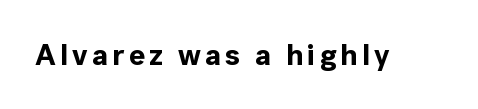
A clean baseline with only descenders dipping below it. The text was rendered using a sans face with plain stroke endings. This sample has the flowing, uneven cadence of proportional lettering. This sample uses an upright cut, with every glyph sitting square on the baseline. The typesetting leans heavy: a genuine bold.
